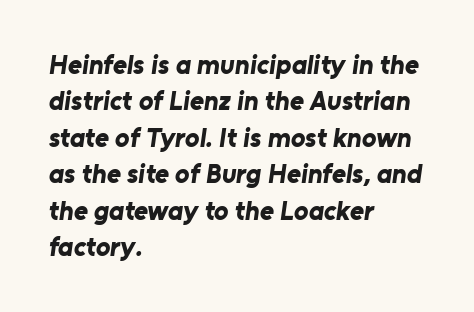
Q: Is the text bold? A: Yes.
Q: Is the text underlined? A: No.
Q: How is the paragraph aligned? A: Left-aligned.
Q: Is the spacing between letters normal or unusually wide? A: Normal.
Q: Is the spacing between lines tight, normal or loose? A: Normal.
